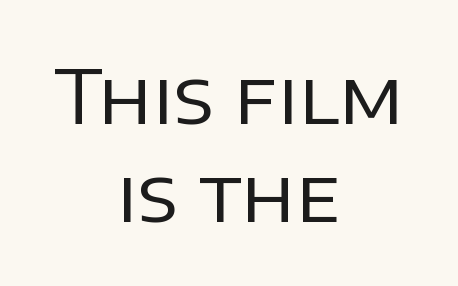
The image shows 74 px regular-weight sans-serif type, upright; set centered, normal line spacing (1.32x), normal letter spacing, not underlined; low stroke contrast and a large x-height.
